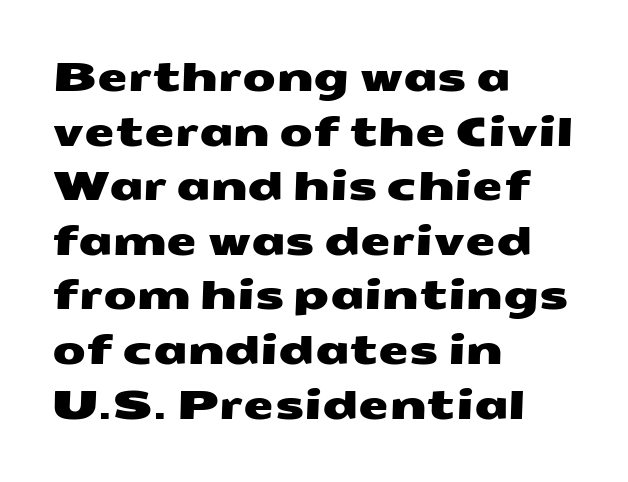
Unlike a traditional serif, this face leaves its strokes unadorned. Spacing verdict: proportional, widths tailored to each character. Alignment: flush left. Does the leading feel generous? No, just average.
